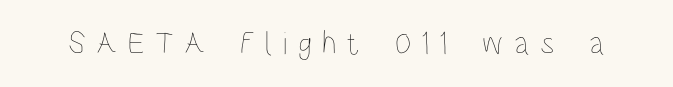
{"italic": "no", "bold": "no", "weight": "thin", "width": "condensed", "stroke_contrast": "low", "x_height": "large", "monospaced": "no", "underline": "no", "letter_spacing": "wide", "letter_spacing_em": 0.32, "glyph_px": 32}
